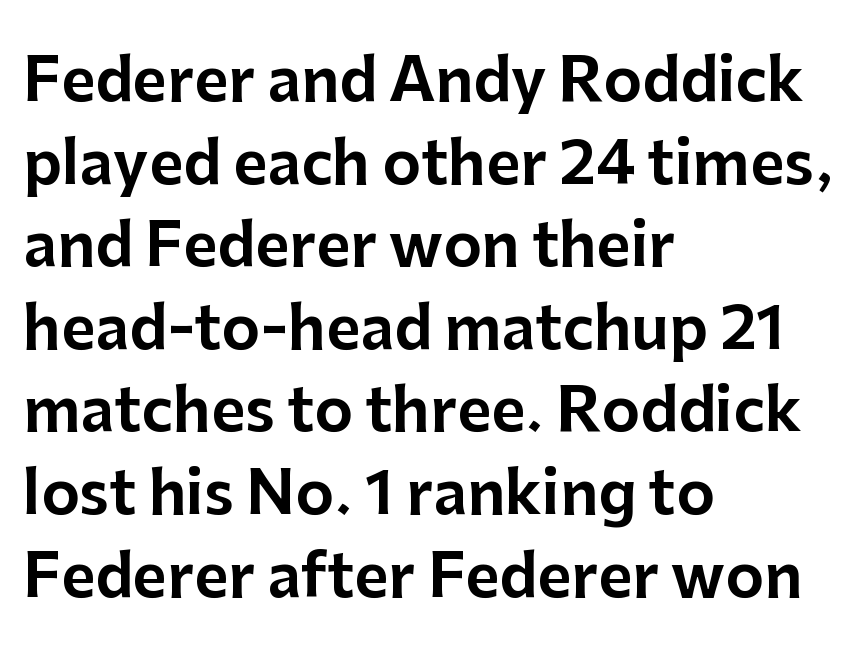
Q: Is the text italic (slanted)? A: No, it is upright.
Q: Is the typeface a serif or a sans-serif typeface? A: Sans-serif.
Q: Is the text underlined? A: No.
Q: How is the paragraph aligned? A: Left-aligned.
Q: Is the spacing between letters normal or unusually wide? A: Normal.
Q: Is the spacing between lines tight, normal or loose? A: Normal.
Q: Width (condensed, normal, or wide)? A: Normal.
Q: Stroke contrast? A: Low.
Q: x-height? A: Medium.
Q: Monospaced? A: No.
